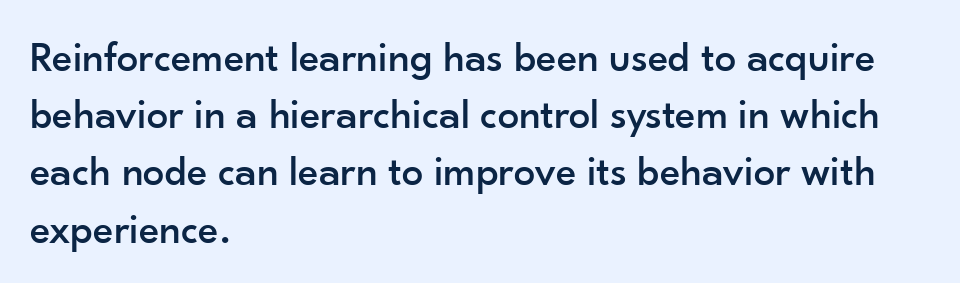
The image shows 43 px sans-serif type, upright; set left-aligned, normal line spacing (1.33x), normal letter spacing, not underlined; low stroke contrast and a small x-height.
